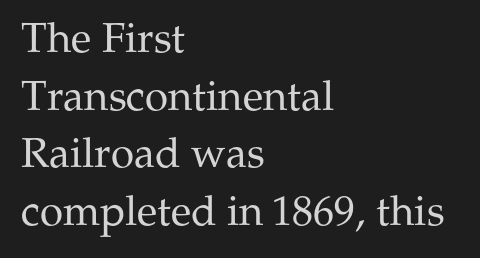
The image shows 42 px regular-weight serif type, upright; set left-aligned, normal line spacing (1.37x), normal letter spacing, not underlined; medium stroke contrast and a medium x-height.
